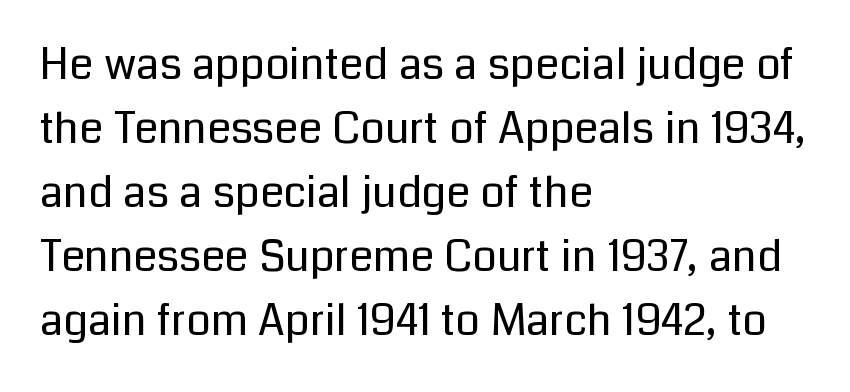
Think of a printed novel: that variable character pitch is what you see here. The paragraph has a hard left edge and a soft right edge. In terms of letterspacing, this is plain default setting. The glyphs in this specimen are sans serif. Each new line begins a customary step beneath the previous one. A clean baseline with only descenders dipping below it.
